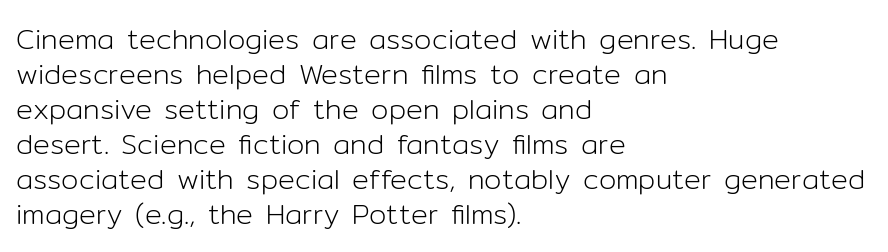
The vertical gap from one line to the next is medium. Each line starts at the same left margin while the right side varies. Anything drawn beneath the words? Only blank space. Look at the bottom of the vertical strokes: they stop flat, with no serifs. The letters stand upright; this is a roman face. Bold? No — there's no thickening of the strokes.
